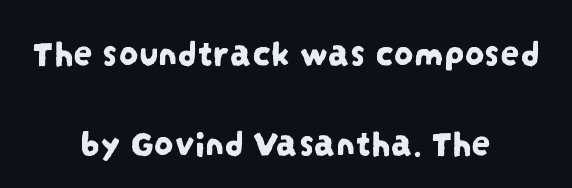
Q: Is the typeface a serif or a sans-serif typeface? A: Sans-serif.
Q: Is the text underlined? A: No.
Q: How is the paragraph aligned? A: Centered.
Q: Is the spacing between letters normal or unusually wide? A: Normal.
Q: Is the spacing between lines tight, normal or loose? A: Loose.
Q: Width (condensed, normal, or wide)? A: Condensed.
Q: Stroke contrast? A: Low.
Q: x-height? A: Large.
Q: Monospaced? A: No.
